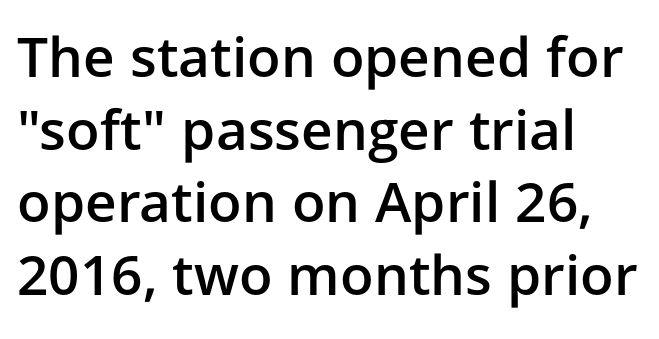
The image shows 55 px semibold sans-serif type, upright; set left-aligned, normal line spacing (1.32x), normal letter spacing, not underlined; low stroke contrast and a medium x-height.
